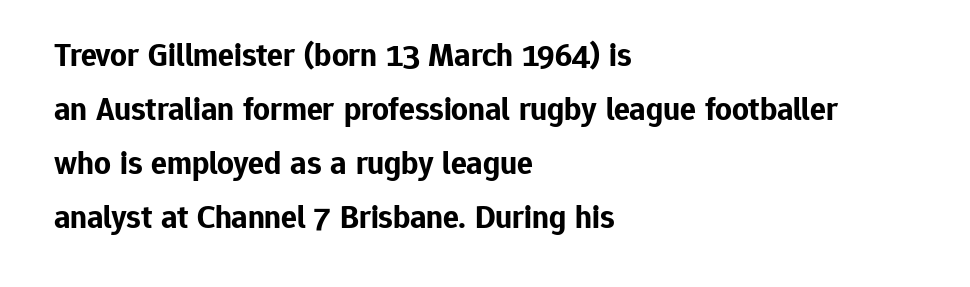
The image shows 33 px bold sans-serif type, upright; set left-aligned, normal line spacing (1.64x), normal letter spacing, not underlined; low stroke contrast and a medium x-height.
